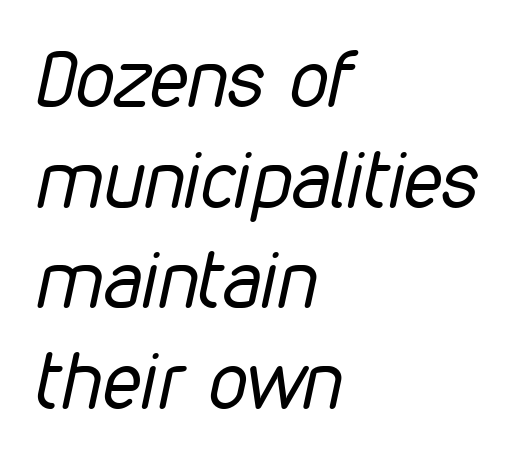
Q: Is the text bold? A: No.
Q: Is the text italic (slanted)? A: Yes, it leans right by about 12 degrees.
Q: Is the text underlined? A: No.
Q: How is the paragraph aligned? A: Left-aligned.
Q: Is the spacing between letters normal or unusually wide? A: Normal.
Q: Is the spacing between lines tight, normal or loose? A: Normal.
Q: Width (condensed, normal, or wide)? A: Condensed.
Q: Stroke contrast? A: Low.
Q: x-height? A: Medium.
Q: Monospaced? A: No.
